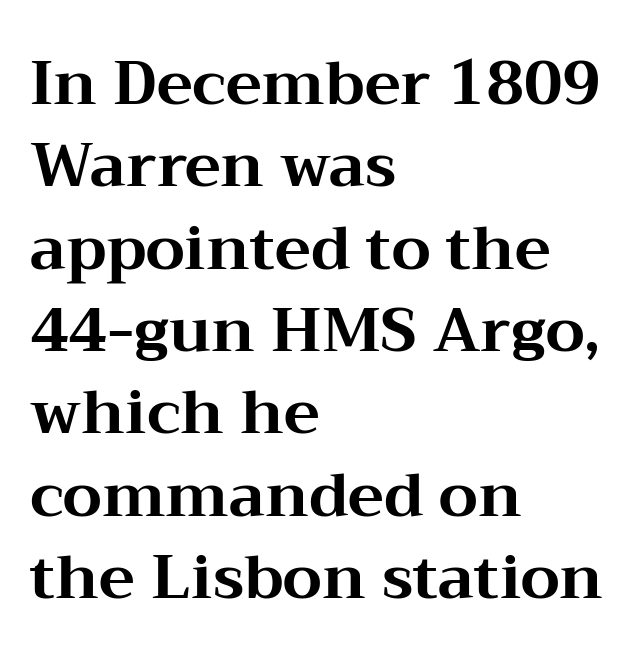
Thick stems and heavy bowls — unmistakably bold. These lines are rendered in a variable-pitch font. The letters carry serifs — small finishing strokes at the ends of their stems. Honestly, there is no underline to notice here at all. The tracking reads as untouched default to a designer's eye.
